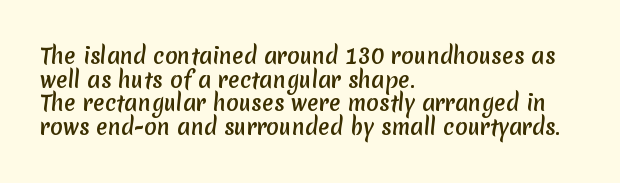
Q: Is the text underlined? A: No.
Q: How is the paragraph aligned? A: Left-aligned.
Q: Is the spacing between letters normal or unusually wide? A: Normal.
Q: Is the spacing between lines tight, normal or loose? A: Tight.
